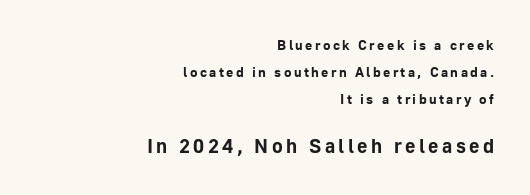
{"italic": "no", "bold": "yes", "underline": "no", "align": "right", "line_spacing": "loose", "line_spacing_ratio": 1.93, "larger_block": "second", "size_ratio": 1.43, "glyph_px": 20}
